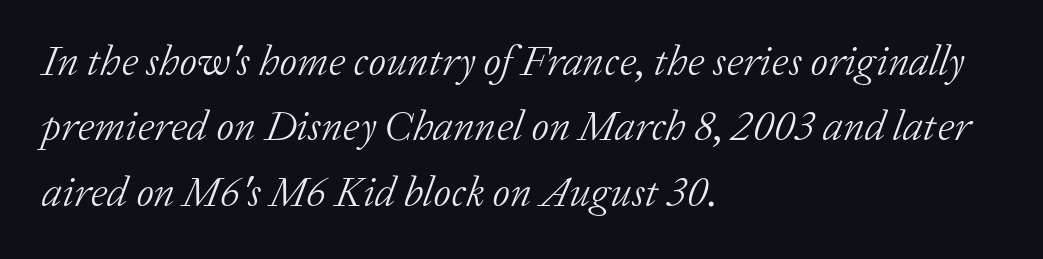
Q: Is the text bold? A: No.
Q: Is the text italic (slanted)? A: Yes, it leans right by about 20 degrees.
Q: Is the typeface a serif or a sans-serif typeface? A: Serif.
Q: Is the text underlined? A: No.
Q: How is the paragraph aligned? A: Left-aligned.
Q: Is the spacing between letters normal or unusually wide? A: Normal.
Q: Is the spacing between lines tight, normal or loose? A: Normal.
Q: Width (condensed, normal, or wide)? A: Normal.
Q: Stroke contrast? A: Low.
Q: x-height? A: Medium.
Q: Monospaced? A: No.
